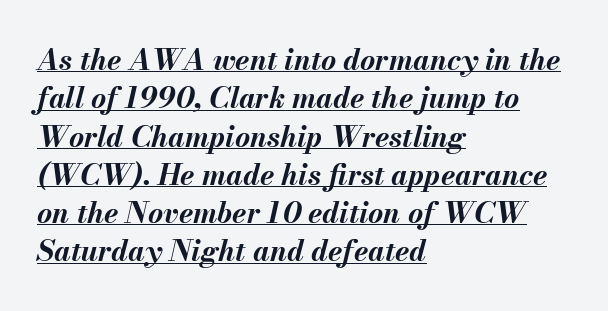
{"italic": "yes", "lean": "right", "slant_degrees": 13, "bold": "yes", "weight": "bold", "width": "normal", "stroke_contrast": "medium", "x_height": "small", "monospaced": "no", "underline": "yes", "align": "left", "line_spacing": "normal", "line_spacing_ratio": 1.32, "letter_spacing": "normal", "letter_spacing_em": 0.0, "glyph_px": 29}
